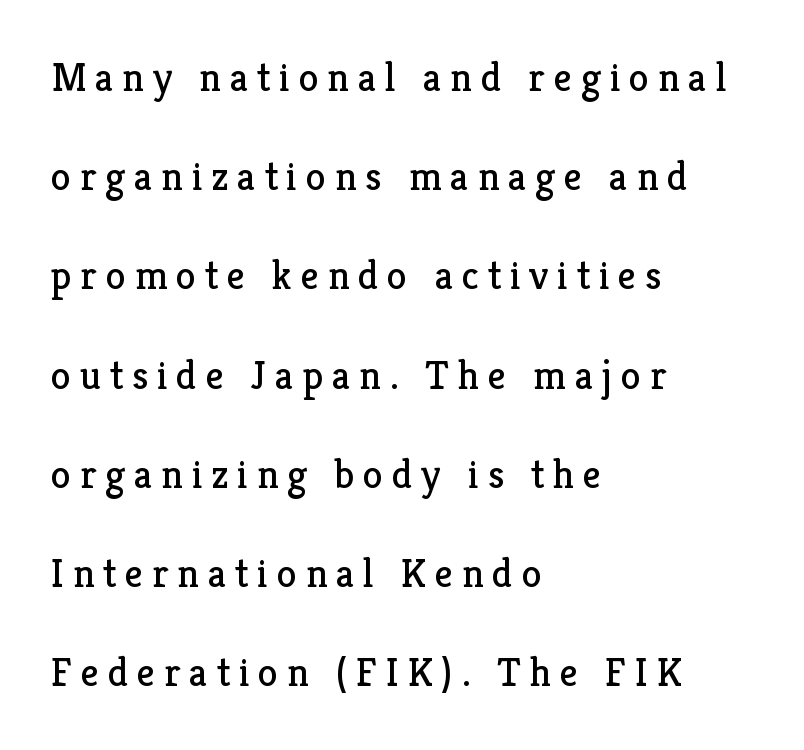
{"serif": "yes", "italic": "no", "bold": "no", "weight": "regular", "width": "normal", "stroke_contrast": "low", "x_height": "medium", "monospaced": "no", "underline": "no", "align": "left", "line_spacing": "loose", "line_spacing_ratio": 2.42, "letter_spacing": "wide", "letter_spacing_em": 0.21, "glyph_px": 41}
